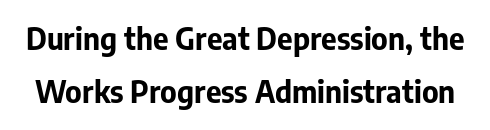
Q: Is the text bold? A: Yes.
Q: Is the text italic (slanted)? A: No, it is upright.
Q: Is the typeface a serif or a sans-serif typeface? A: Sans-serif.
Q: Is the text underlined? A: No.
Q: Is the spacing between letters normal or unusually wide? A: Normal.
Q: Width (condensed, normal, or wide)? A: Normal.
Q: Stroke contrast? A: Low.
Q: x-height? A: Medium.
Q: Monospaced? A: No.
